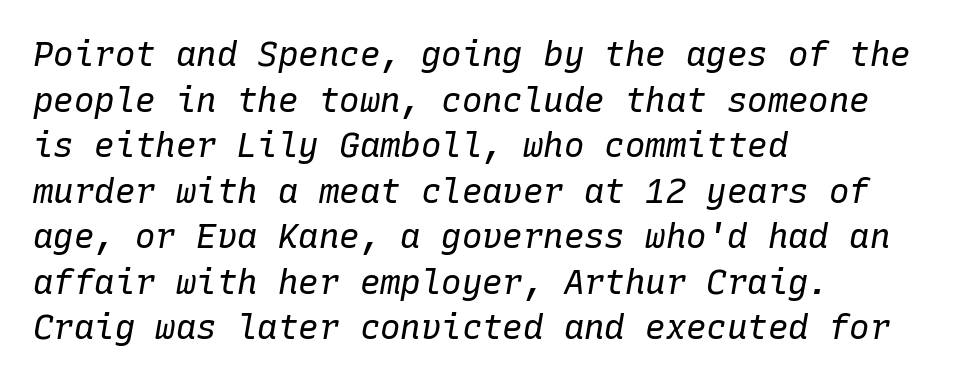
{"italic": "yes", "lean": "right", "slant_degrees": 10, "bold": "no", "weight": "regular", "width": "normal", "stroke_contrast": "low", "x_height": "medium", "monospaced": "yes", "underline": "no", "align": "left", "line_spacing": "normal", "line_spacing_ratio": 1.34, "letter_spacing": "normal", "letter_spacing_em": 0.0, "glyph_px": 34}
